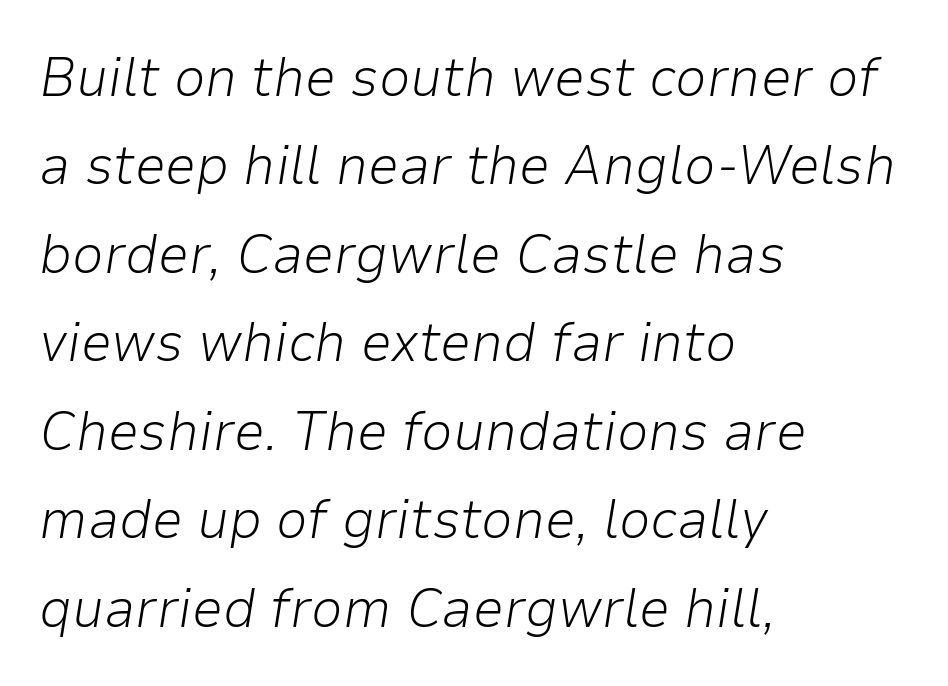
Q: Is the text bold? A: No.
Q: Is the text italic (slanted)? A: Yes, it leans right by about 9 degrees.
Q: Is the text underlined? A: No.
Q: How is the paragraph aligned? A: Left-aligned.
Q: Is the spacing between letters normal or unusually wide? A: Normal.
Q: Is the spacing between lines tight, normal or loose? A: Normal.
Q: Width (condensed, normal, or wide)? A: Normal.
Q: Stroke contrast? A: Low.
Q: x-height? A: Medium.
Q: Monospaced? A: No.
